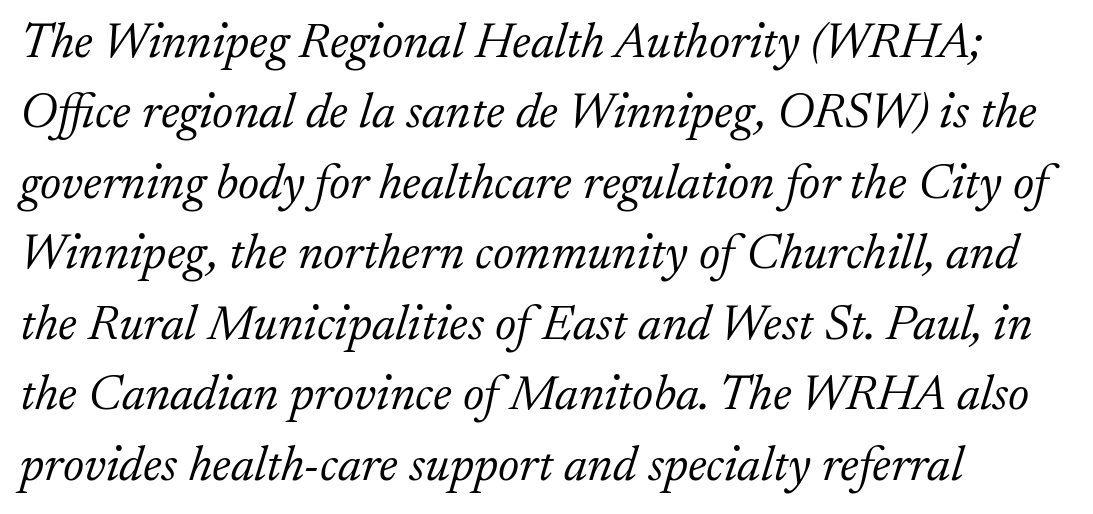
The image shows 50 px light serif type, italic (leaning right); set left-aligned, normal line spacing (1.41x), normal letter spacing, not underlined; low stroke contrast and a small x-height.
